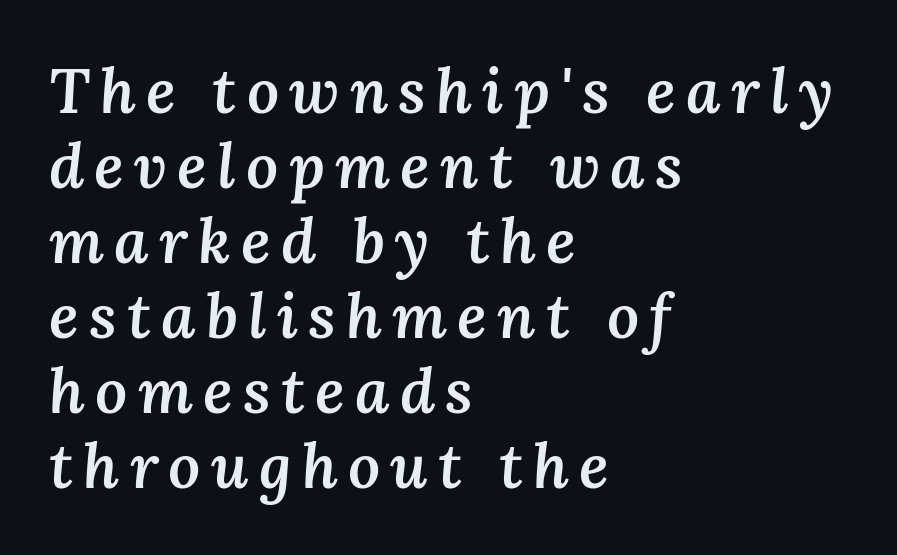
Q: Is the text bold? A: Semi-bold.
Q: Is the text italic (slanted)? A: Yes, it leans right by about 3 degrees.
Q: Is the text underlined? A: No.
Q: How is the paragraph aligned? A: Left-aligned.
Q: Width (condensed, normal, or wide)? A: Normal.
Q: Stroke contrast? A: Medium.
Q: x-height? A: Medium.
Q: Monospaced? A: No.
